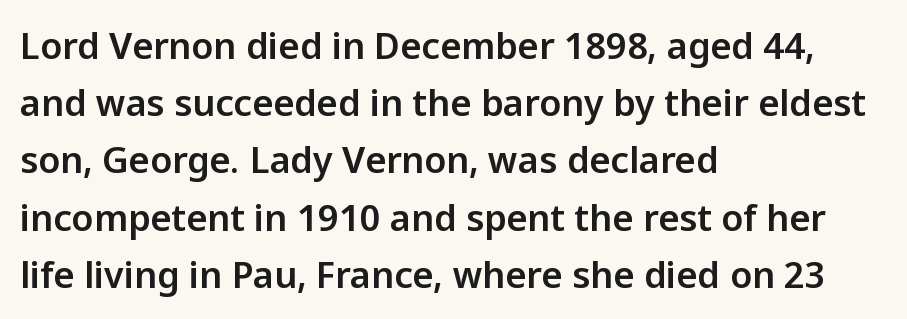
Q: Is the text italic (slanted)? A: No, it is upright.
Q: Is the typeface a serif or a sans-serif typeface? A: Sans-serif.
Q: Is the text underlined? A: No.
Q: How is the paragraph aligned? A: Left-aligned.
Q: Is the spacing between letters normal or unusually wide? A: Normal.
Q: Is the spacing between lines tight, normal or loose? A: Normal.
Q: Width (condensed, normal, or wide)? A: Normal.
Q: Stroke contrast? A: Low.
Q: x-height? A: Medium.
Q: Monospaced? A: No.
